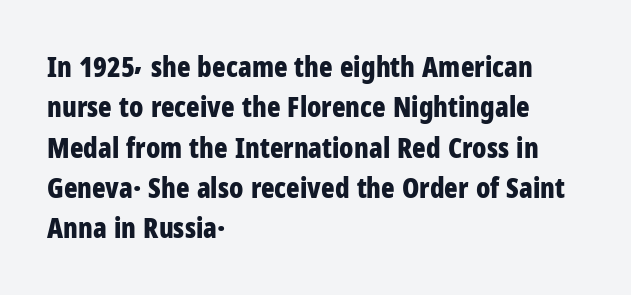
The font family rendered here belongs to the sans-serif group. The ragged edge is on the right, which tells us the setting is flush left. Nobody touched the tracking dial on this one. Unmarked baselines from the first word to the last. Nope, not italic — everything's standing straight.
